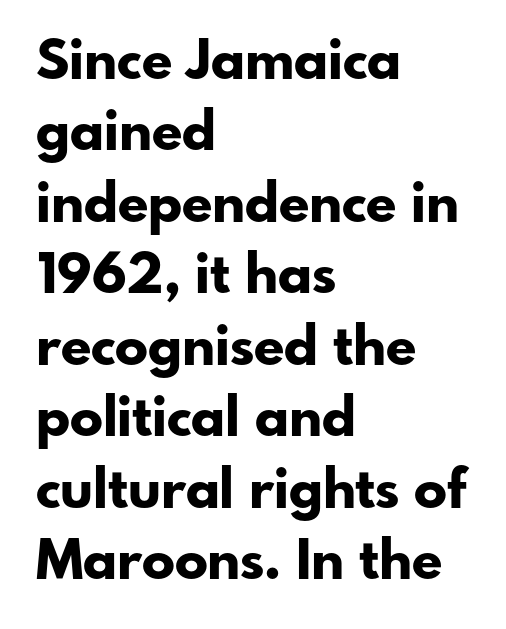
Q: Is the text bold? A: Yes.
Q: Is the text italic (slanted)? A: No, it is upright.
Q: Is the typeface a serif or a sans-serif typeface? A: Sans-serif.
Q: Is the text underlined? A: No.
Q: How is the paragraph aligned? A: Left-aligned.
Q: Is the spacing between letters normal or unusually wide? A: Normal.
Q: Is the spacing between lines tight, normal or loose? A: Normal.
Q: Width (condensed, normal, or wide)? A: Normal.
Q: Stroke contrast? A: Low.
Q: x-height? A: Small.
Q: Monospaced? A: No.
